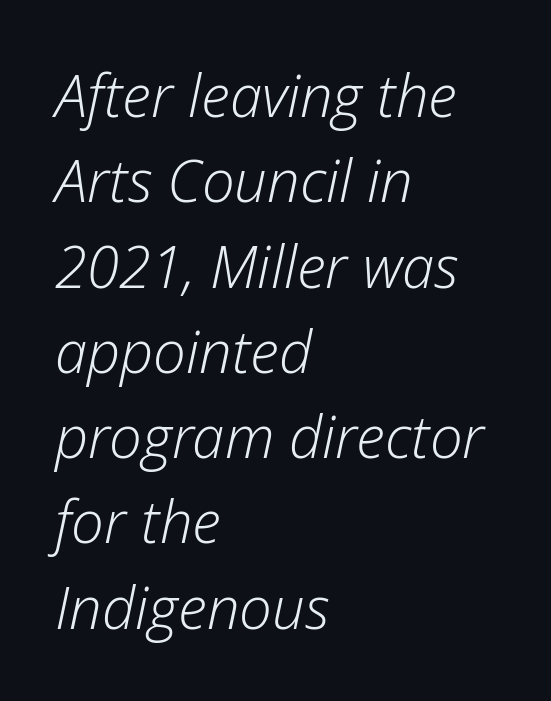
Q: Is the text bold? A: No.
Q: Is the text italic (slanted)? A: Yes, it leans right by about 12 degrees.
Q: Is the text underlined? A: No.
Q: How is the paragraph aligned? A: Left-aligned.
Q: Is the spacing between letters normal or unusually wide? A: Normal.
Q: Is the spacing between lines tight, normal or loose? A: Normal.
Q: Width (condensed, normal, or wide)? A: Normal.
Q: Stroke contrast? A: Low.
Q: x-height? A: Medium.
Q: Monospaced? A: No.
